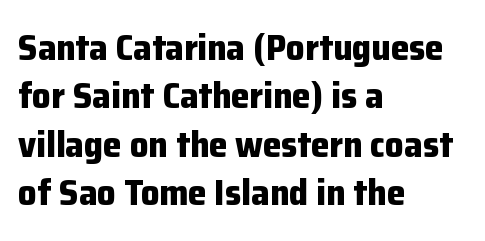
The image shows 37 px bold sans-serif type, upright; set left-aligned, normal line spacing (1.31x), normal letter spacing, not underlined; low stroke contrast and a medium x-height.
